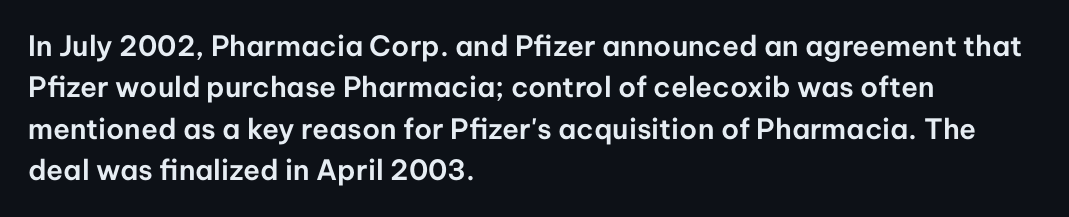
Left-aligned paragraph, ragged on the right. Notice how the stems are strictly vertical — no italics here. Varying glyph widths throughout — classic text-font behaviour. This block has exactly the height ordinary leading produces. Stroke terminals: plain, sans-serif. Glyph-to-glyph distance matches everyday printed text.
